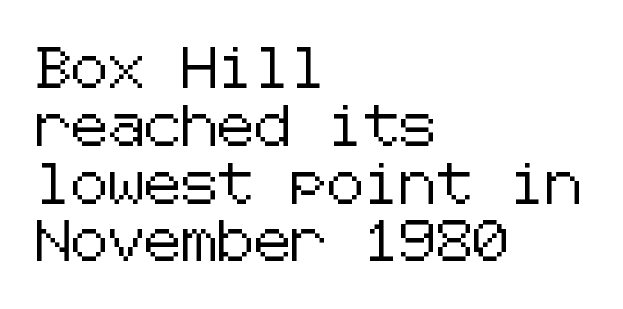
The image shows 41 px sans-serif type, upright; set left-aligned, normal line spacing (1.41x), normal letter spacing, not underlined; low stroke contrast and a medium x-height.
